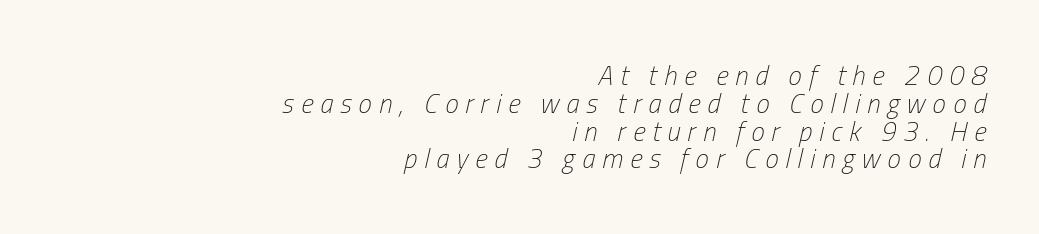
Spacing between characters has been opened up far beyond the box default. Tall strokes in this sample are angled rather than plumb. Nothing heavy about these letters — not bold at all. Decoration check: the copy has no underline. How would I describe the line gaps? Narrow and economical.
